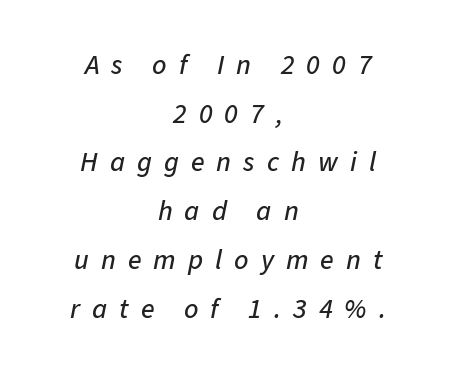
Each letter keeps its own natural width here, so spacing adapts to shape. Clear beneath every line of the passage. Look at the tracking — it's clearly loosened, letters drifting apart. Quick note: italic.
